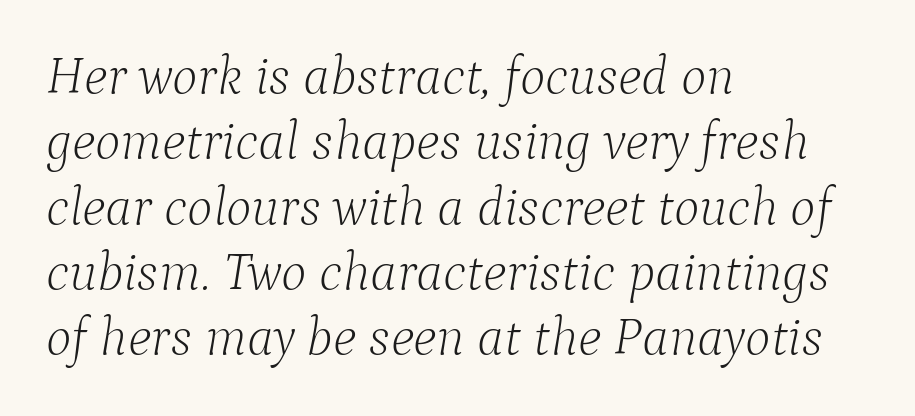
Examine the stroke ends and you'll spot serifs. The face used here has a pronounced slope to its letters. Is the letter spacing exaggerated? No — it looks like the ordinary default. Check under the words: just untouched page. The text block is weighted toward the left margin, trailing off unevenly rightward.
